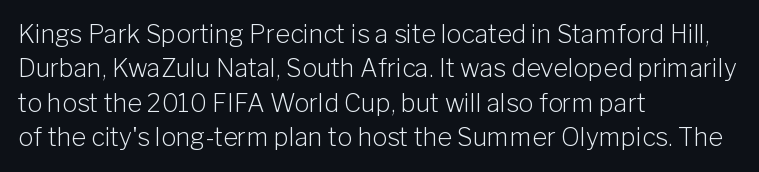
The image shows 25 px text type, upright; set left-aligned, normal line spacing (1.38x), normal letter spacing, not underlined.
